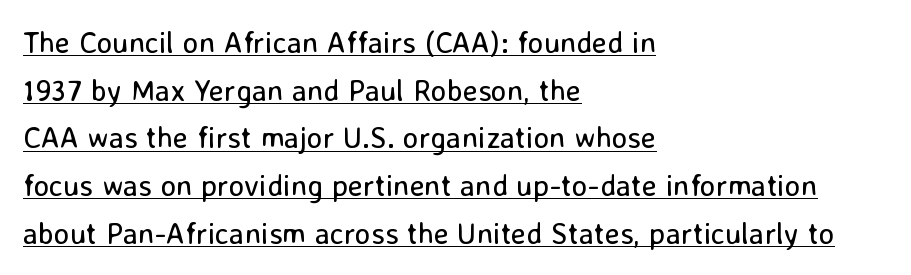
The image shows 30 px regular-weight sans-serif type, upright; set left-aligned, normal line spacing (1.59x), normal letter spacing, underlined; low stroke contrast and a medium x-height.
